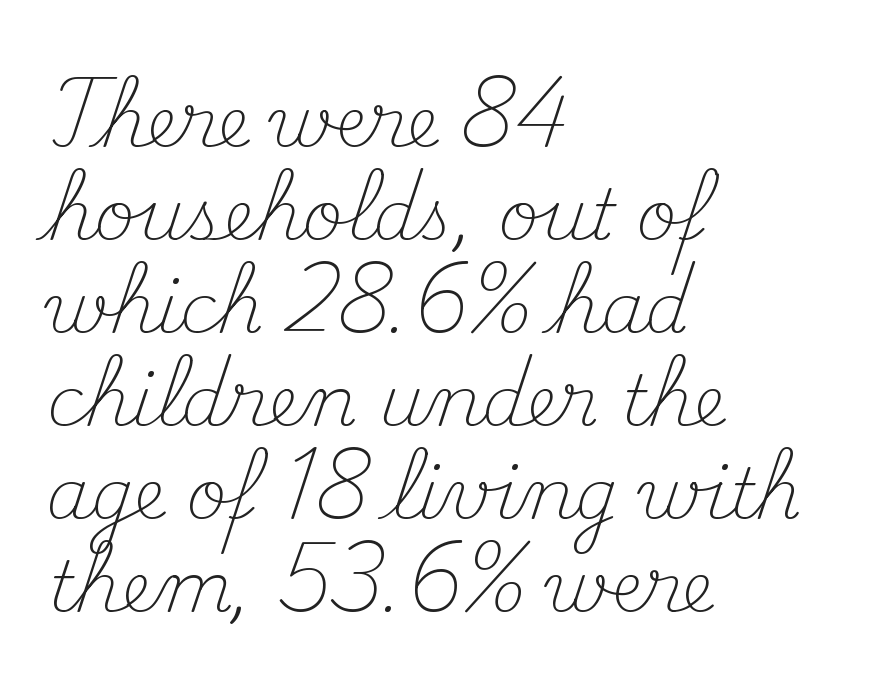
{"serif": "yes", "bold": "no", "weight": "light", "width": "normal", "stroke_contrast": "medium", "x_height": "small", "monospaced": "no", "underline": "no", "align": "left", "line_spacing": "normal", "line_spacing_ratio": 1.33, "letter_spacing": "normal", "letter_spacing_em": 0.0, "glyph_px": 70}
